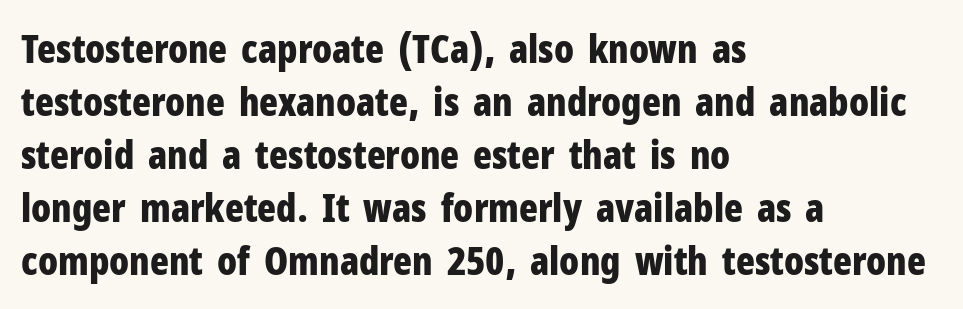
The image shows 39 px bold, condensed sans-serif type, upright; set left-aligned, normal line spacing (1.36x), normal letter spacing, not underlined; low stroke contrast and a medium x-height.
